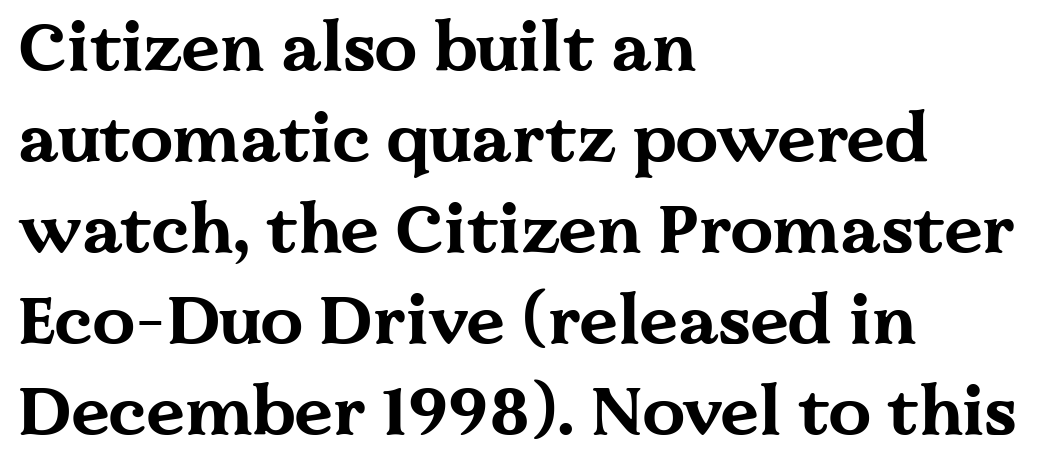
{"serif": "yes", "italic": "no", "bold": "yes", "weight": "bold", "width": "wide", "stroke_contrast": "medium", "x_height": "medium", "monospaced": "no", "underline": "no", "align": "left", "line_spacing": "normal", "line_spacing_ratio": 1.34, "letter_spacing": "normal", "letter_spacing_em": 0.0, "glyph_px": 68}
